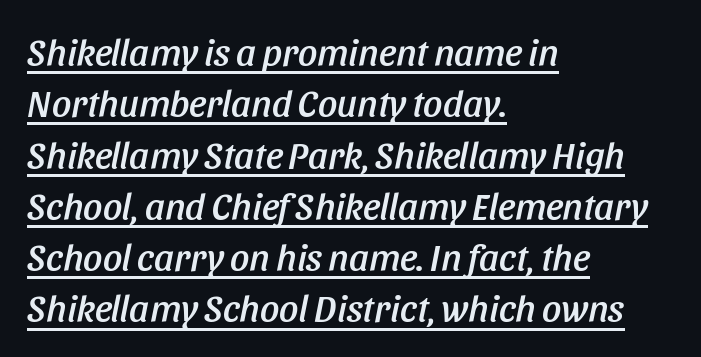
The image shows 38 px condensed type, italic (leaning right); set left-aligned, normal line spacing (1.35x), normal letter spacing, underlined; low stroke contrast and a large x-height.
